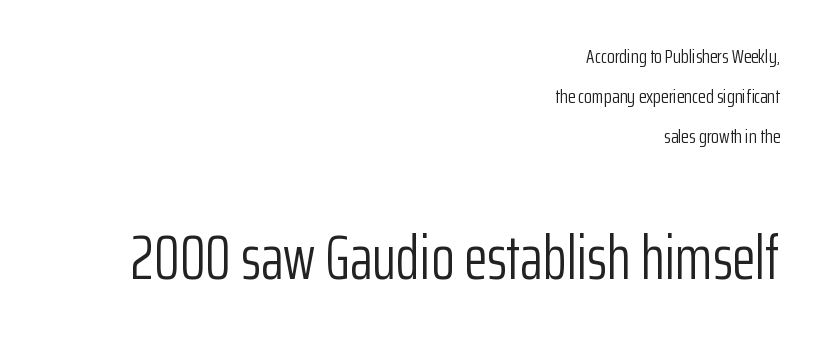
Q: Is the text bold? A: No.
Q: Is the text italic (slanted)? A: No, it is upright.
Q: Is the typeface a serif or a sans-serif typeface? A: Sans-serif.
Q: Is the text underlined? A: No.
Q: How is the paragraph aligned? A: Right-aligned.
Q: Is the spacing between letters normal or unusually wide? A: Normal.
Q: Is the spacing between lines tight, normal or loose? A: Loose.
Q: Which block of text is set in a larger size, the first (top) or the second (bottom)? A: The second (bottom) one.
Q: Width (condensed, normal, or wide)? A: Condensed.
Q: Stroke contrast? A: Low.
Q: x-height? A: Medium.
Q: Monospaced? A: No.
